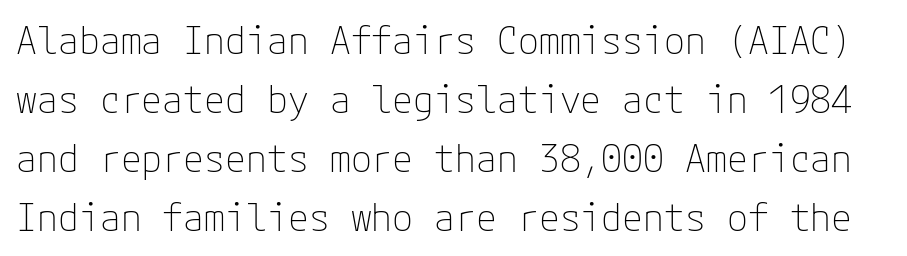
Q: Is the text bold? A: No.
Q: Is the text italic (slanted)? A: No, it is upright.
Q: Is the typeface a serif or a sans-serif typeface? A: Sans-serif.
Q: Is the text underlined? A: No.
Q: Is the spacing between letters normal or unusually wide? A: Normal.
Q: Is the spacing between lines tight, normal or loose? A: Normal.
Q: Width (condensed, normal, or wide)? A: Normal.
Q: Stroke contrast? A: Low.
Q: x-height? A: Medium.
